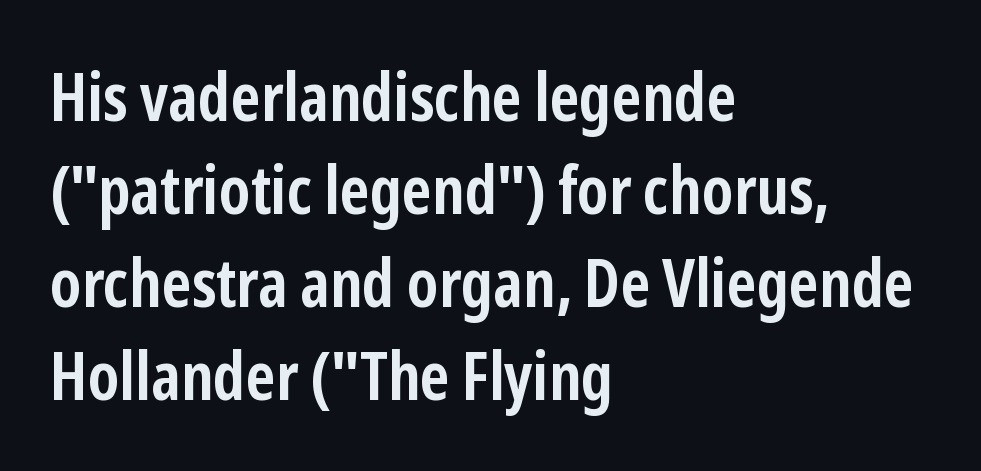
Q: Is the text bold? A: Yes.
Q: Is the text italic (slanted)? A: No, it is upright.
Q: Is the typeface a serif or a sans-serif typeface? A: Sans-serif.
Q: Is the text underlined? A: No.
Q: How is the paragraph aligned? A: Left-aligned.
Q: Is the spacing between letters normal or unusually wide? A: Normal.
Q: Is the spacing between lines tight, normal or loose? A: Normal.
Q: Width (condensed, normal, or wide)? A: Condensed.
Q: Stroke contrast? A: Low.
Q: x-height? A: Medium.
Q: Monospaced? A: No.
